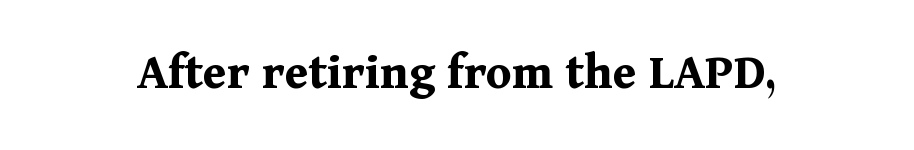
This rendering employs a face with finishing strokes, i.e., a serif. Default kerning and tracking; the words read as compact shapes. A full-strength bold gives these letters their thick strokes. Note the varied advance widths — an 'i' is clearly narrower than an 'm'.
